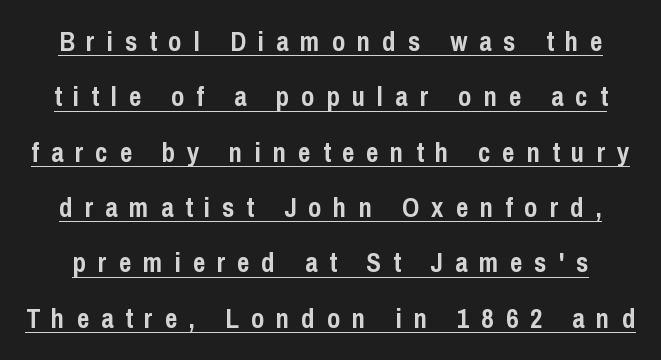
Q: Is the text bold? A: Yes.
Q: Is the text italic (slanted)? A: No, it is upright.
Q: Is the text underlined? A: Yes.
Q: Is the spacing between letters normal or unusually wide? A: Unusually wide.
Q: Is the spacing between lines tight, normal or loose? A: Loose.
